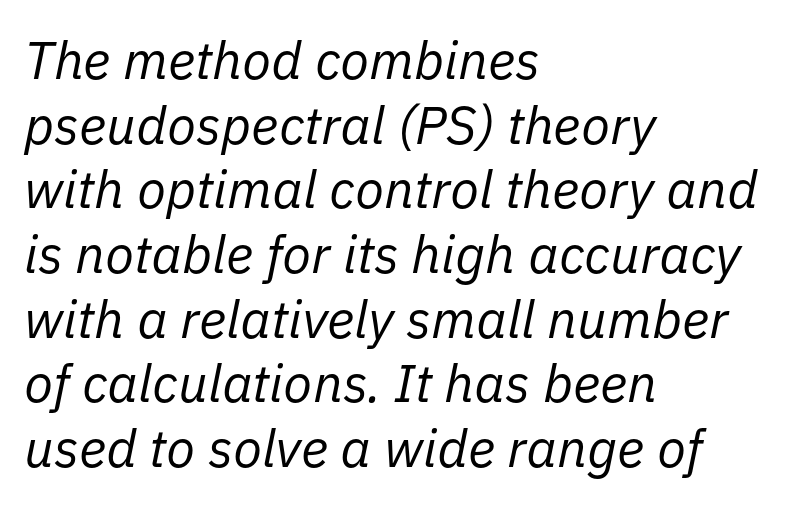
The specimen reads as italic at a glance. In terms of letterspacing, this is plain default setting. Weight: regular or lighter. Unmarked baselines from the first word to the last. Left-aligned paragraph, ragged on the right. The face used here is proportionally spaced, like ordinary book or web type.
